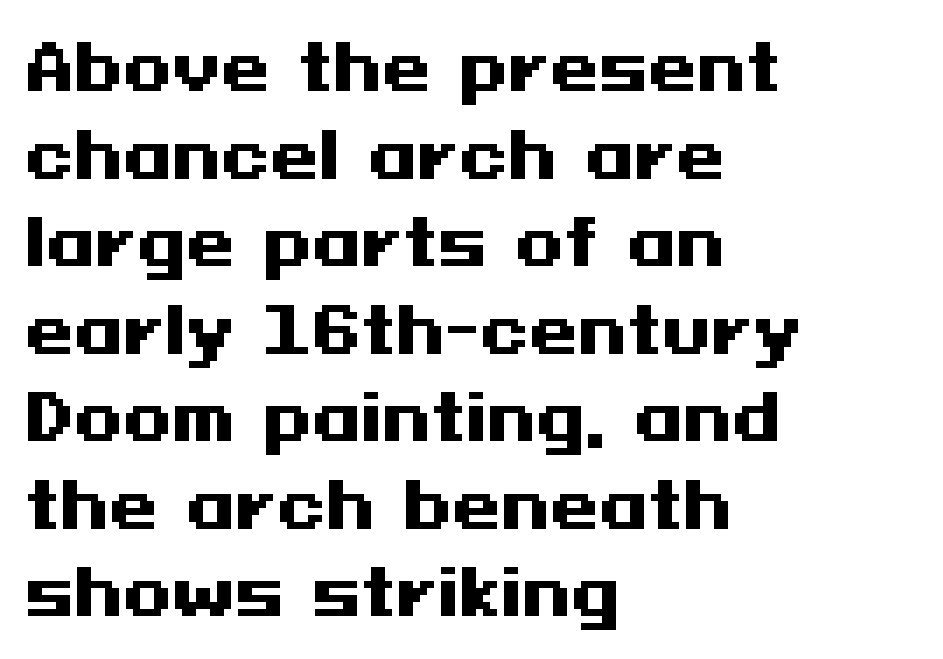
{"serif": "no", "italic": "no", "bold": "yes", "weight": "heavy", "width": "wide", "stroke_contrast": "medium", "x_height": "medium", "underline": "no", "align": "left", "line_spacing": "normal", "line_spacing_ratio": 1.39, "letter_spacing": "normal", "letter_spacing_em": 0.0, "glyph_px": 63}
